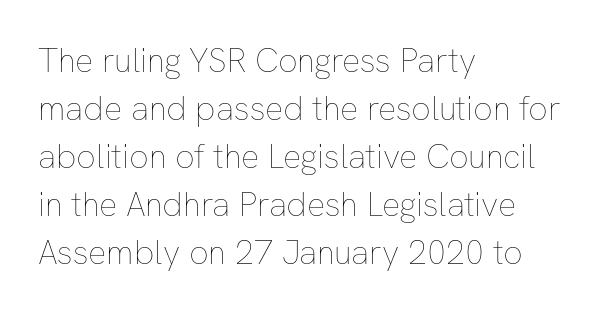
{"italic": "no", "bold": "no", "weight": "thin", "width": "normal", "stroke_contrast": "low", "x_height": "medium", "monospaced": "no", "underline": "no", "align": "left", "line_spacing": "normal", "line_spacing_ratio": 1.41, "letter_spacing": "normal", "letter_spacing_em": 0.0, "glyph_px": 34}
